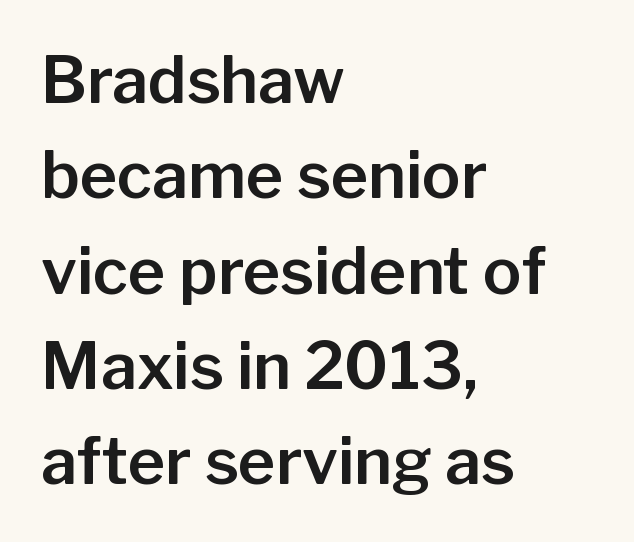
Q: Is the text italic (slanted)? A: No, it is upright.
Q: Is the typeface a serif or a sans-serif typeface? A: Sans-serif.
Q: Is the text underlined? A: No.
Q: How is the paragraph aligned? A: Left-aligned.
Q: Is the spacing between letters normal or unusually wide? A: Normal.
Q: Is the spacing between lines tight, normal or loose? A: Normal.
Q: Width (condensed, normal, or wide)? A: Normal.
Q: Stroke contrast? A: Low.
Q: x-height? A: Medium.
Q: Monospaced? A: No.
